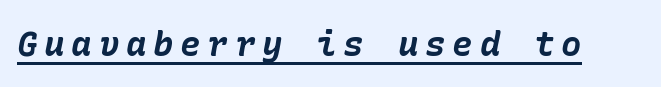
Q: Is the text bold? A: Yes.
Q: Is the text italic (slanted)? A: Yes, it leans right by about 10 degrees.
Q: Is the text underlined? A: Yes.
Q: Is the spacing between letters normal or unusually wide? A: Unusually wide.
Q: Width (condensed, normal, or wide)? A: Normal.
Q: Stroke contrast? A: Low.
Q: x-height? A: Medium.
